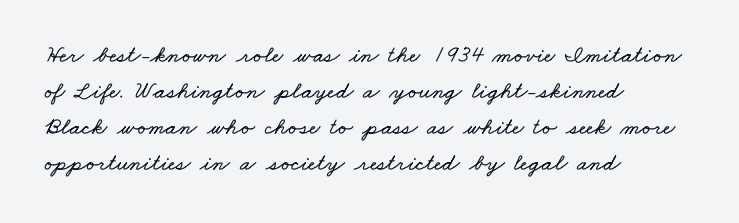
The space between consecutive lines is moderate. The typesetter chose a ragged-right arrangement here. Words appear dense and cohesive because spacing is normal. Letters rest on an invisible, unmarked baseline.
